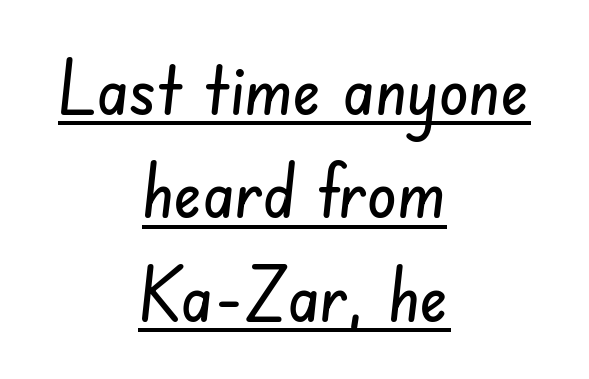
Q: Is the typeface a serif or a sans-serif typeface? A: Sans-serif.
Q: Is the text underlined? A: Yes.
Q: How is the paragraph aligned? A: Centered.
Q: Is the spacing between letters normal or unusually wide? A: Normal.
Q: Is the spacing between lines tight, normal or loose? A: Normal.
Q: Width (condensed, normal, or wide)? A: Condensed.
Q: Stroke contrast? A: Low.
Q: x-height? A: Small.
Q: Monospaced? A: No.
